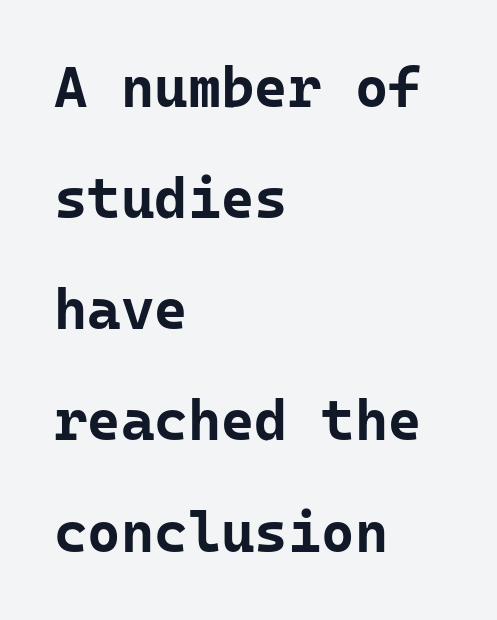
{"serif": "no", "italic": "no", "bold": "yes", "weight": "bold", "width": "normal", "stroke_contrast": "low", "x_height": "medium", "underline": "no", "align": "left", "line_spacing": "loose", "line_spacing_ratio": 1.95, "letter_spacing": "normal", "letter_spacing_em": 0.0, "glyph_px": 57}
